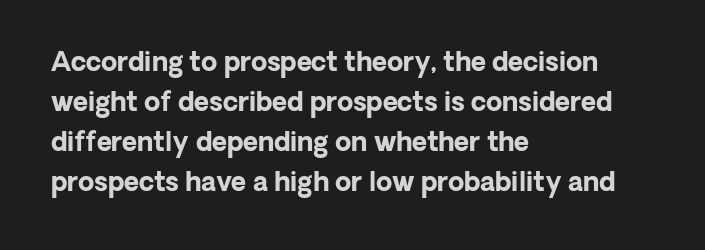
The image shows 26 px bold type, upright; set left-aligned, normal line spacing (1.54x), normal letter spacing, not underlined.
